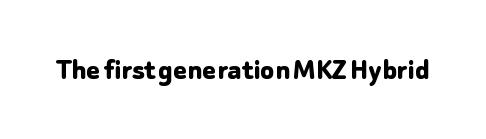
The image shows 32 px bold sans-serif type, upright; set normal letter spacing, not underlined; low stroke contrast and a medium x-height.
